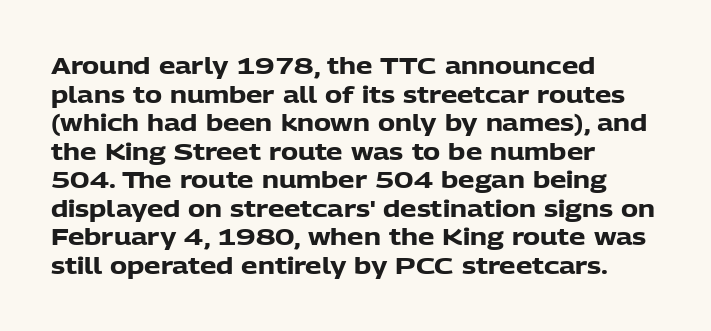
Every character sits straight up, as roman type does. Stroke thickness is high; the sample reads as a true bold. Inter-character spacing is left at the font's built-in metrics. Casual observation: everything's shoved over to the left. The specimen omits any rule beneath the text block's lines.
